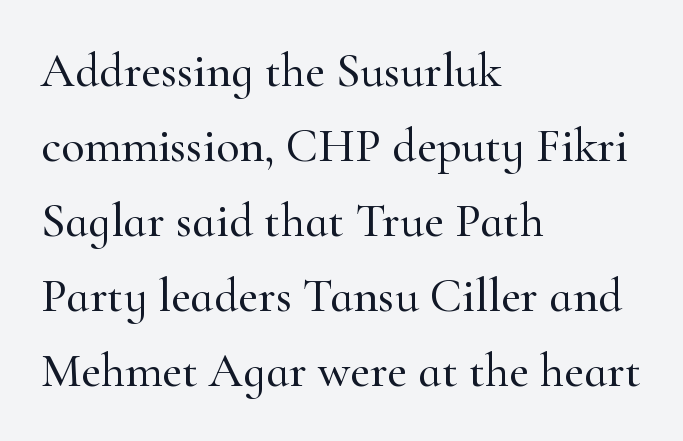
The image shows 48 px serif type, upright; set left-aligned, normal line spacing (1.56x), normal letter spacing, not underlined; high stroke contrast and a small x-height.
